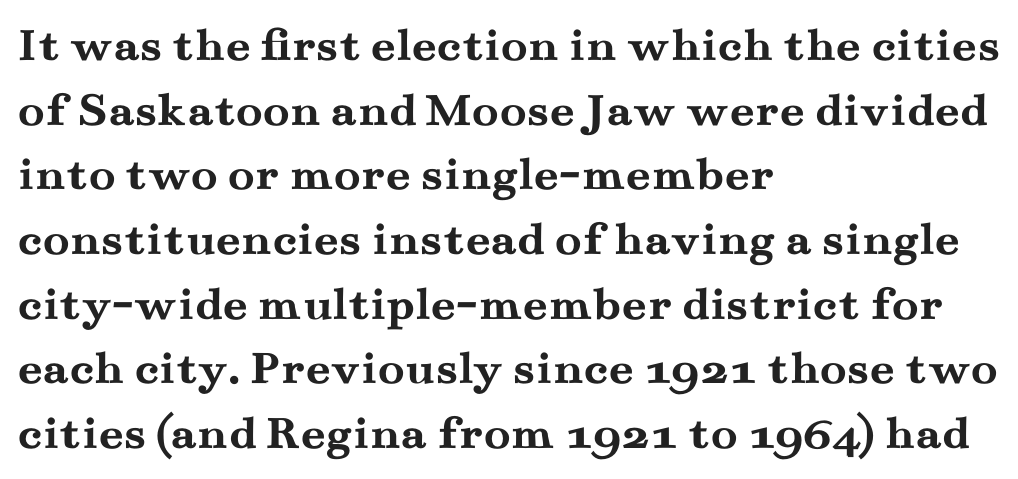
{"serif": "yes", "italic": "no", "bold": "yes", "weight": "semibold", "width": "wide", "stroke_contrast": "medium", "x_height": "small", "monospaced": "no", "underline": "no", "align": "left", "line_spacing": "normal", "line_spacing_ratio": 1.32, "letter_spacing": "normal", "letter_spacing_em": 0.0, "glyph_px": 49}
